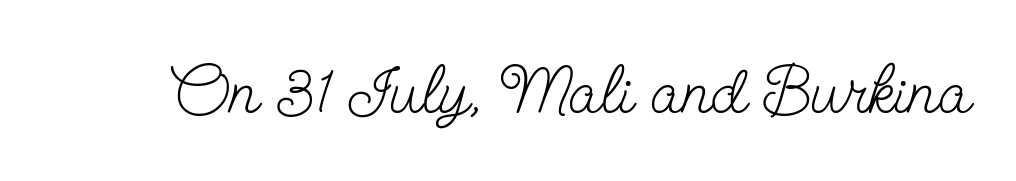
Q: Is the text bold? A: No.
Q: Is the text italic (slanted)? A: Yes.
Q: Is the typeface a serif or a sans-serif typeface? A: Serif.
Q: Is the text underlined? A: No.
Q: Is the spacing between letters normal or unusually wide? A: Normal.
Q: Width (condensed, normal, or wide)? A: Condensed.
Q: Stroke contrast? A: Low.
Q: x-height? A: Small.
Q: Monospaced? A: No.
